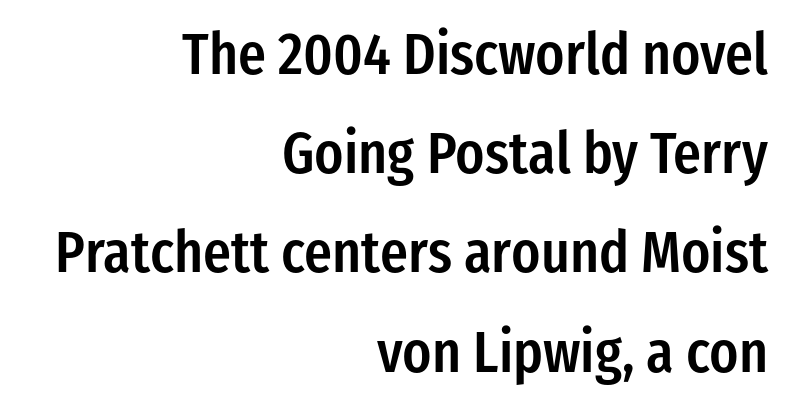
Q: Is the text bold? A: Semi-bold.
Q: Is the text italic (slanted)? A: No, it is upright.
Q: Is the typeface a serif or a sans-serif typeface? A: Sans-serif.
Q: Is the text underlined? A: No.
Q: How is the paragraph aligned? A: Right-aligned.
Q: Is the spacing between letters normal or unusually wide? A: Normal.
Q: Width (condensed, normal, or wide)? A: Condensed.
Q: Stroke contrast? A: Low.
Q: x-height? A: Medium.
Q: Monospaced? A: No.
